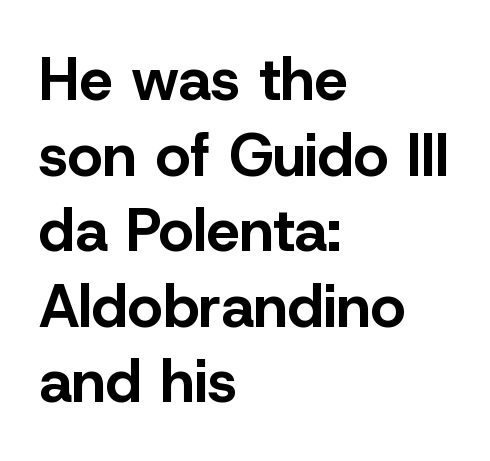
The image shows 60 px bold sans-serif type, upright; set left-aligned, normal line spacing (1.26x), normal letter spacing, not underlined; low stroke contrast and a medium x-height.
